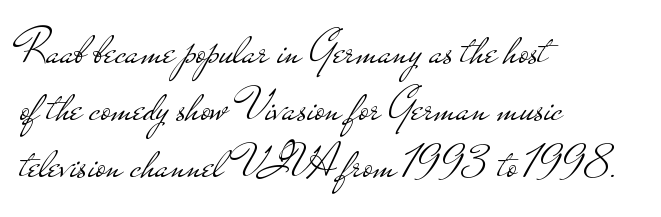
Q: Is the text bold? A: No.
Q: Is the text italic (slanted)? A: Yes.
Q: Is the typeface a serif or a sans-serif typeface? A: Sans-serif.
Q: Is the text underlined? A: No.
Q: How is the paragraph aligned? A: Left-aligned.
Q: Is the spacing between letters normal or unusually wide? A: Normal.
Q: Width (condensed, normal, or wide)? A: Wide.
Q: Stroke contrast? A: Low.
Q: x-height? A: Small.
Q: Monospaced? A: No.
